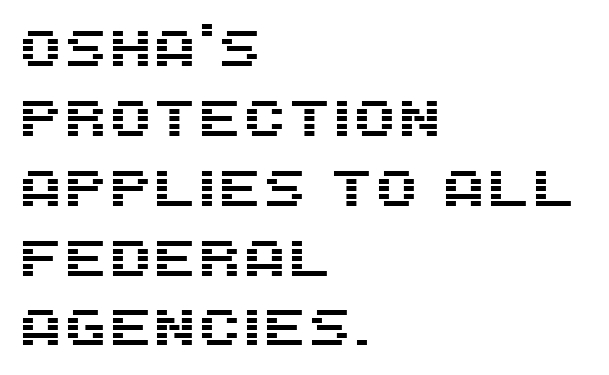
The image shows 51 px sans-serif type, upright; set left-aligned, normal line spacing (1.37x), normal letter spacing, not underlined; medium stroke contrast and a large x-height.
